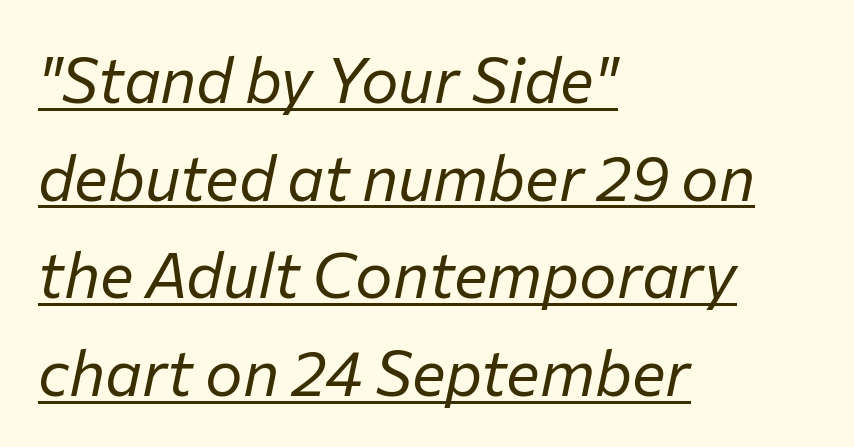
Is this a fixed-width face? No — the glyphs have proportional, varying widths. Is the letter spacing exaggerated? No — it looks like the ordinary default. Italic: yes, the glyphs are oblique. A classic flush-left, rag-right setting is used for this passage.
